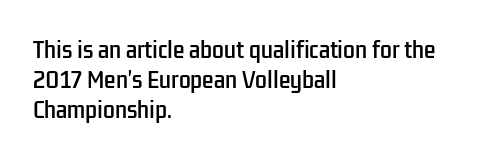
The image shows 21 px text type, upright; set left-aligned, normal line spacing (1.42x), normal letter spacing, not underlined.
